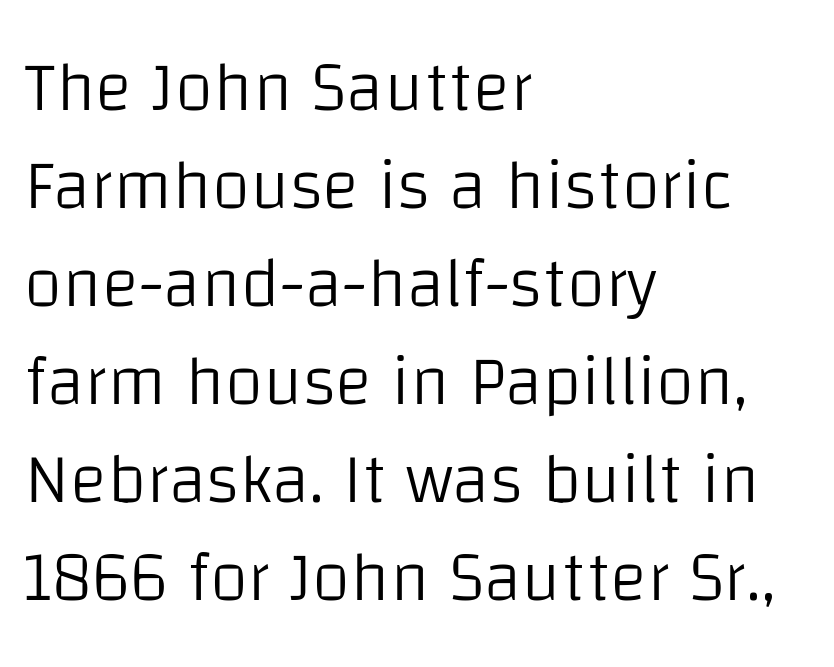
Weight: regular or lighter. No italicization has been applied; the sample stays upright. Think of a printed novel: that variable character pitch is what you see here. One glance says typical: line gaps are just what's usual. Are there feet on the stems? There aren't — it's a sans. This sample uses plain, unmodified letter spacing.
